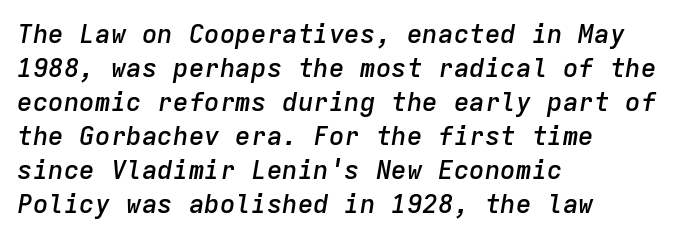
{"italic": "yes", "lean": "right", "slant_degrees": 9, "bold": "semi", "underline": "no", "align": "left", "line_spacing": "normal", "line_spacing_ratio": 1.31, "letter_spacing": "normal", "letter_spacing_em": 0.0, "glyph_px": 26}
